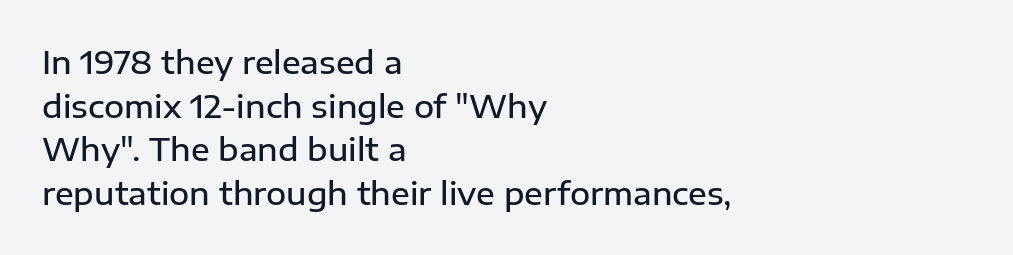
These lines keep a tight, regular rhythm from letter to letter. The string is rendered with underlining switched off. If you drew a line through each stem, it would be perfectly vertical. The block of text has a typical density, with ordinary space between rows. Emphasis by weight is partial: semibold.
